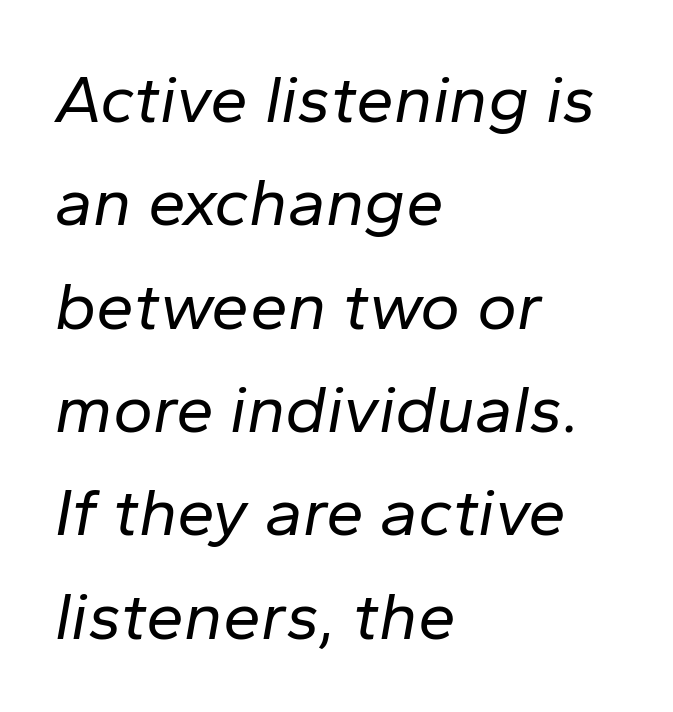
Q: Is the text bold? A: No.
Q: Is the text italic (slanted)? A: Yes, it leans right by about 10 degrees.
Q: Is the text underlined? A: No.
Q: How is the paragraph aligned? A: Left-aligned.
Q: Is the spacing between letters normal or unusually wide? A: Normal.
Q: Is the spacing between lines tight, normal or loose? A: Normal.
Q: Width (condensed, normal, or wide)? A: Normal.
Q: Stroke contrast? A: Low.
Q: x-height? A: Medium.
Q: Monospaced? A: No.
